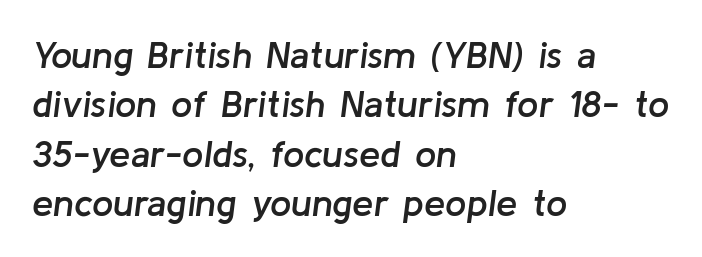
{"italic": "yes", "lean": "right", "slant_degrees": 8, "bold": "semi", "weight": "semibold", "width": "normal", "stroke_contrast": "low", "x_height": "medium", "monospaced": "no", "underline": "no", "align": "left", "line_spacing": "normal", "line_spacing_ratio": 1.3, "letter_spacing": "normal", "letter_spacing_em": 0.0, "glyph_px": 38}
